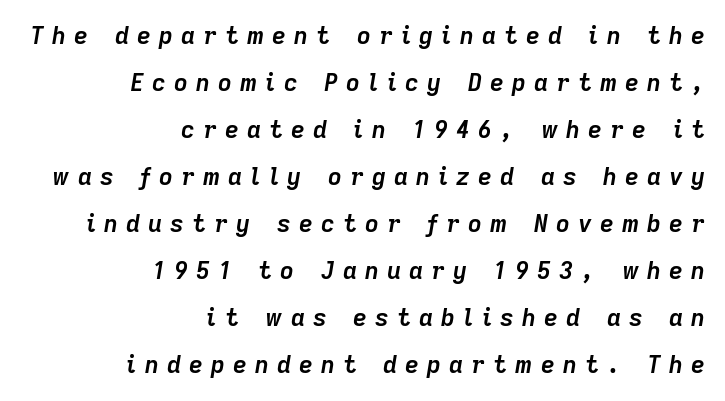
Anything drawn beneath the words? Only blank space. This sample uses an oblique cut, with every glyph tilted off the vertical. Which margin do the lines hug? The right one — the left edge is uneven. The block of text is sparse from top to bottom, with ample space between rows. Heavy, bold letterforms. Letter spacing: wide.
